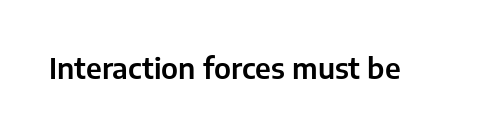
{"serif": "no", "italic": "no", "width": "normal", "stroke_contrast": "low", "x_height": "medium", "monospaced": "no", "underline": "no", "letter_spacing": "normal", "letter_spacing_em": 0.0, "glyph_px": 29}
